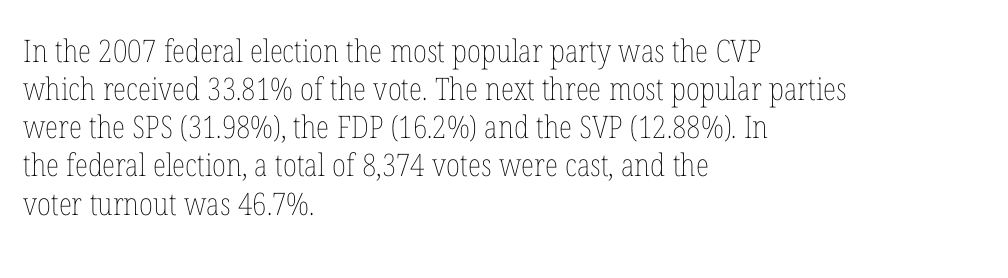
All the whitespace from short lines collects on the right. Proportional: the letters do not fall into vertical columns. Compared with a typical body face, this is equally light or lighter still. The passage shown has conventional tracking throughout.
